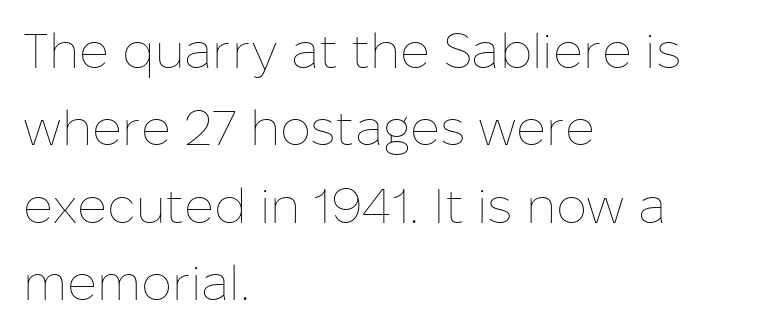
Q: Is the text bold? A: No.
Q: Is the text italic (slanted)? A: No, it is upright.
Q: Is the text underlined? A: No.
Q: How is the paragraph aligned? A: Left-aligned.
Q: Is the spacing between letters normal or unusually wide? A: Normal.
Q: Is the spacing between lines tight, normal or loose? A: Normal.
Q: Width (condensed, normal, or wide)? A: Normal.
Q: Stroke contrast? A: Low.
Q: x-height? A: Medium.
Q: Monospaced? A: No.
